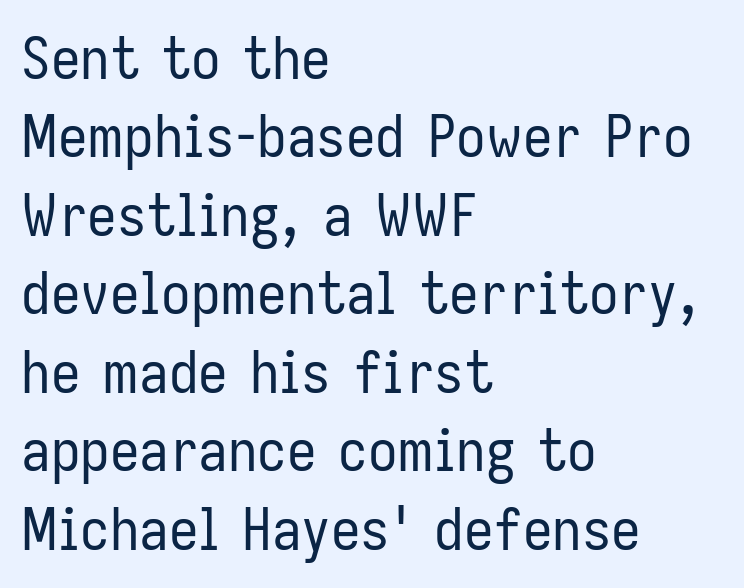
The passage shown is typed in a proportional face where columns would drift. These lines keep a tight, regular rhythm from letter to letter. The passage shown is typeset with a sans-serif family. Compared with typical paragraphs, the rows here are spaced about the same.
